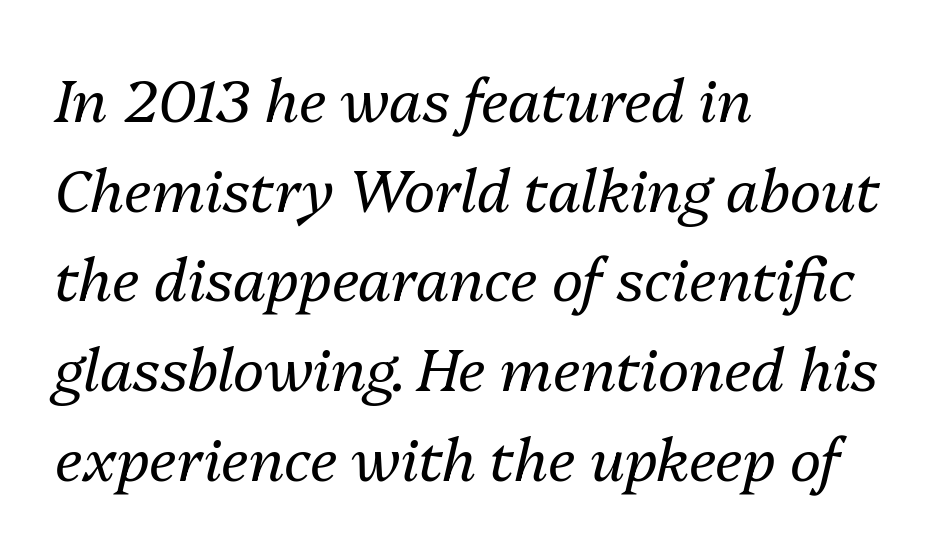
{"italic": "yes", "lean": "right", "slant_degrees": 13, "bold": "no", "weight": "regular", "width": "normal", "stroke_contrast": "medium", "x_height": "medium", "monospaced": "no", "underline": "no", "align": "left", "line_spacing": "normal", "line_spacing_ratio": 1.52, "letter_spacing": "normal", "letter_spacing_em": 0.0, "glyph_px": 59}
